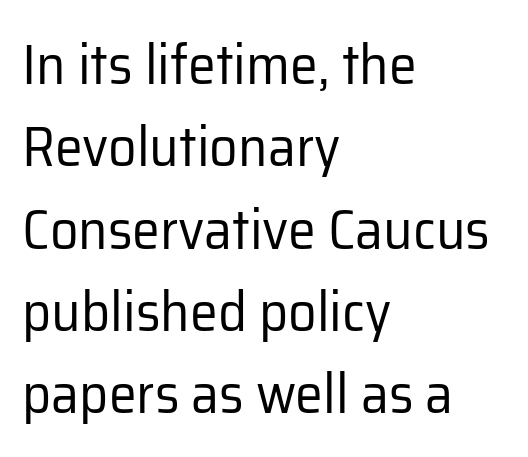
The image shows 56 px regular-weight sans-serif type, upright; set left-aligned, normal line spacing (1.47x), normal letter spacing, not underlined; low stroke contrast and a medium x-height.
